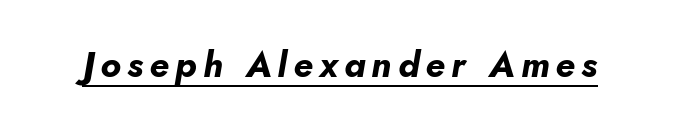
{"italic": "yes", "lean": "right", "slant_degrees": 10, "bold": "yes", "weight": "bold", "width": "normal", "stroke_contrast": "low", "x_height": "small", "monospaced": "no", "underline": "yes", "glyph_px": 36}
